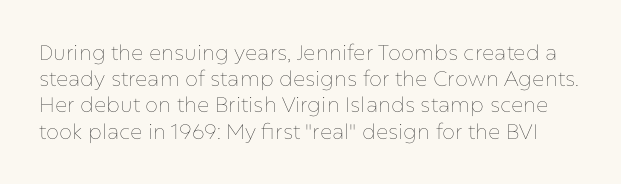
Q: Is the text bold? A: No.
Q: Is the text italic (slanted)? A: No, it is upright.
Q: Is the text underlined? A: No.
Q: Is the spacing between letters normal or unusually wide? A: Normal.
Q: Is the spacing between lines tight, normal or loose? A: Normal.
